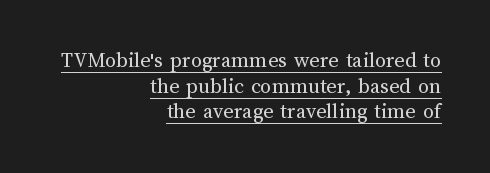
Underlined type. A quiet, ordinary-to-light weight characterises the typeface. Notice how the stems are strictly vertical — no italics here. Spacing between characters is what you'd get straight out of the box. The rendering anchors every line to the right-hand side.
